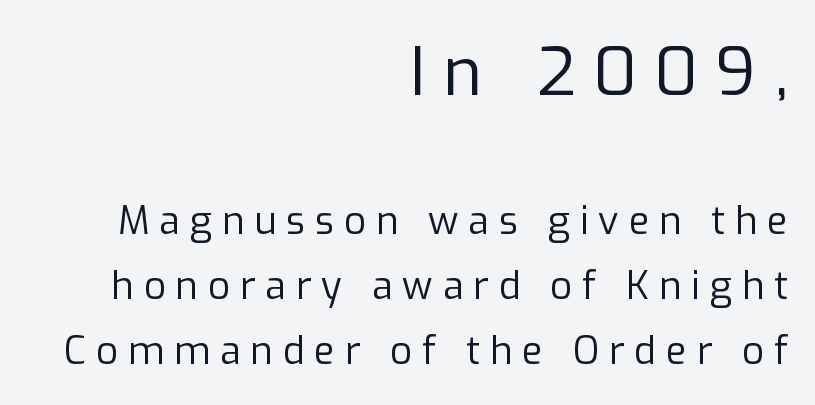
The image shows 67 px regular-weight sans-serif type, upright; set right-aligned, line spacing 1.71x, unusually wide letter spacing (+0.26 em), not underlined; the first (top) block is 1.76x larger; low stroke contrast and a medium x-height.
